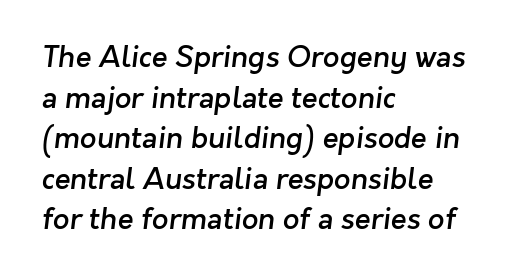
{"serif": "no", "bold": "semi", "weight": "semibold", "width": "normal", "stroke_contrast": "low", "x_height": "medium", "monospaced": "no", "underline": "no", "align": "left", "line_spacing": "normal", "line_spacing_ratio": 1.4, "letter_spacing": "normal", "letter_spacing_em": 0.0, "glyph_px": 29}
